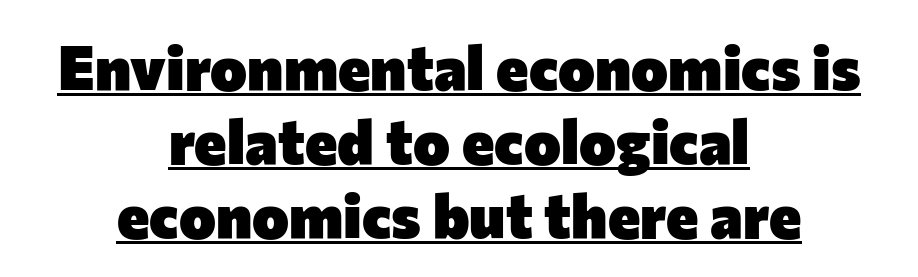
{"serif": "no", "italic": "no", "bold": "yes", "weight": "heavy", "width": "normal", "stroke_contrast": "low", "x_height": "medium", "monospaced": "no", "underline": "yes", "align": "center", "line_spacing_ratio": 1.19, "letter_spacing": "normal", "letter_spacing_em": 0.0, "glyph_px": 62}
